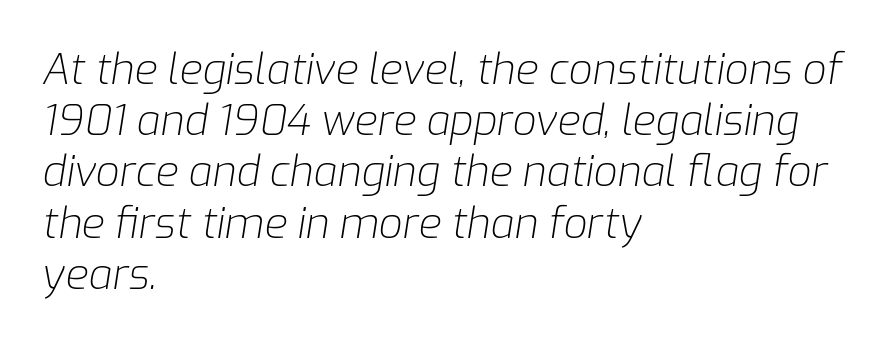
{"italic": "yes", "lean": "right", "slant_degrees": 9, "bold": "no", "weight": "light", "width": "normal", "stroke_contrast": "low", "x_height": "medium", "monospaced": "no", "underline": "no", "align": "left", "line_spacing_ratio": 1.22, "letter_spacing": "normal", "letter_spacing_em": 0.0, "glyph_px": 42}
